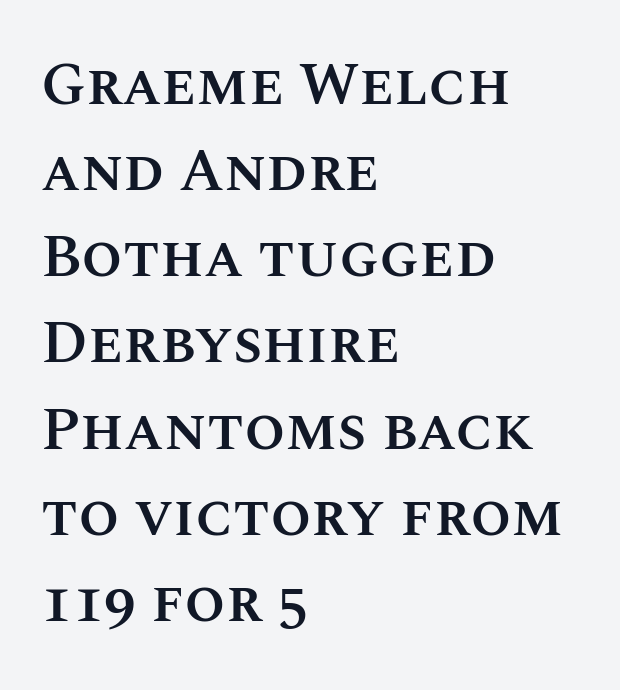
{"italic": "no", "bold": "semi", "weight": "semibold", "width": "normal", "stroke_contrast": "medium", "x_height": "large", "monospaced": "no", "underline": "no", "align": "left", "line_spacing": "normal", "line_spacing_ratio": 1.46, "letter_spacing": "normal", "letter_spacing_em": 0.0, "glyph_px": 59}
